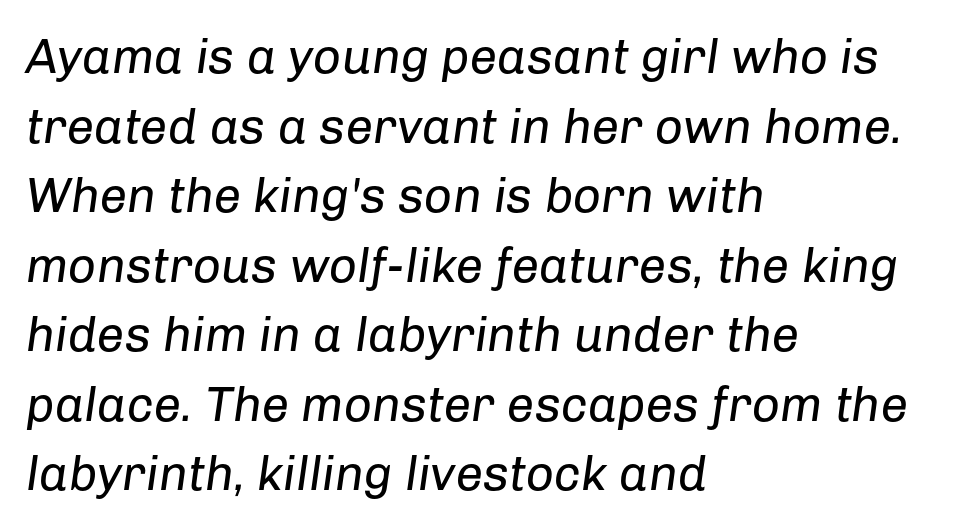
The face used here has a pronounced slope to its letters. Every row of glyphs begins at an identical x-position on the left. Descender tails drop into unmarked territory. You could not count columns in this text — the font is proportionally spaced. Bold? No — there's no thickening of the strokes. You could call the tracking neutral — neither tight nor loose.
